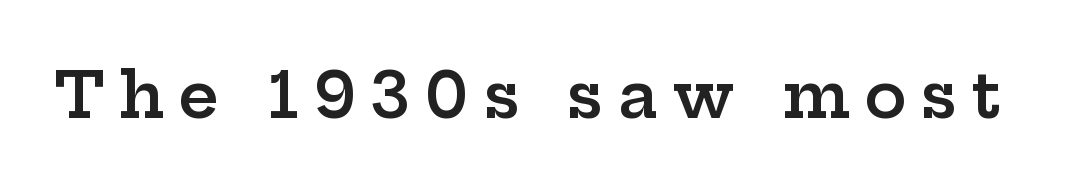
Ordinary non-slanted type is in use. No word sits above an underline. Serifs: yes, visible at the terminals of the letterforms. Here the designer chose a conventional face with non-uniform glyph widths. Observe the wide spacing: letters keep a clear distance from each other.
